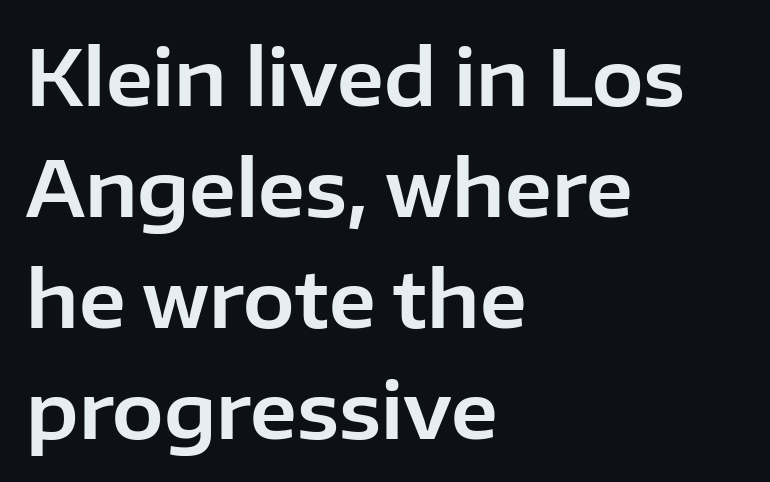
Q: Is the text italic (slanted)? A: No, it is upright.
Q: Is the typeface a serif or a sans-serif typeface? A: Sans-serif.
Q: Is the text underlined? A: No.
Q: How is the paragraph aligned? A: Left-aligned.
Q: Is the spacing between letters normal or unusually wide? A: Normal.
Q: Is the spacing between lines tight, normal or loose? A: Normal.
Q: Width (condensed, normal, or wide)? A: Normal.
Q: Stroke contrast? A: Low.
Q: x-height? A: Medium.
Q: Monospaced? A: No.
